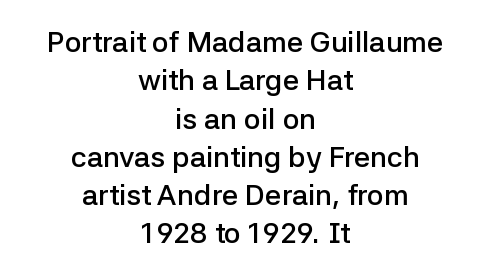
{"serif": "no", "italic": "no", "bold": "semi", "weight": "semibold", "width": "normal", "stroke_contrast": "low", "x_height": "medium", "monospaced": "no", "underline": "no", "align": "center", "line_spacing": "normal", "line_spacing_ratio": 1.32, "letter_spacing": "normal", "letter_spacing_em": 0.0, "glyph_px": 29}
